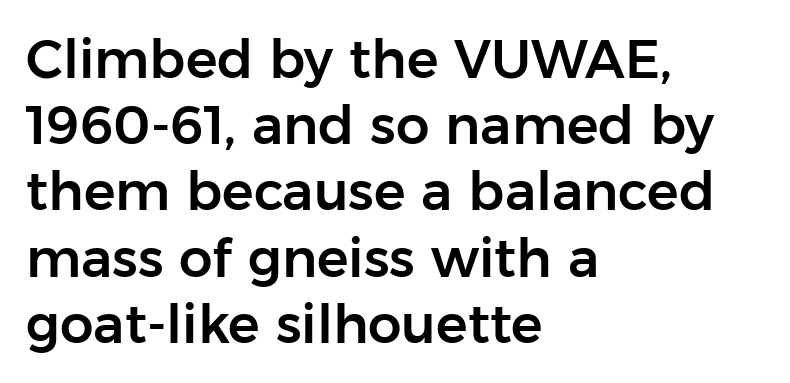
The image shows 53 px sans-serif type, upright; set left-aligned, normal line spacing (1.25x), normal letter spacing, not underlined; low stroke contrast and a medium x-height.
